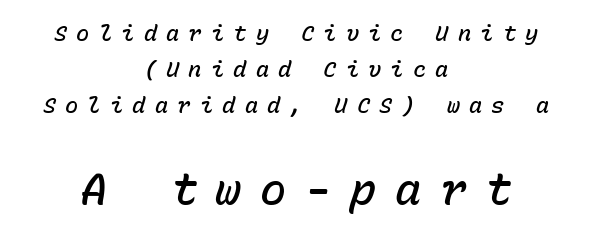
The line-height multiplier appears to be the usual default. Here the second block reads like a headline and the first like body copy. There is plenty of visible air inserted between adjacent glyphs. There's an unmistakable incline to the writing here.
